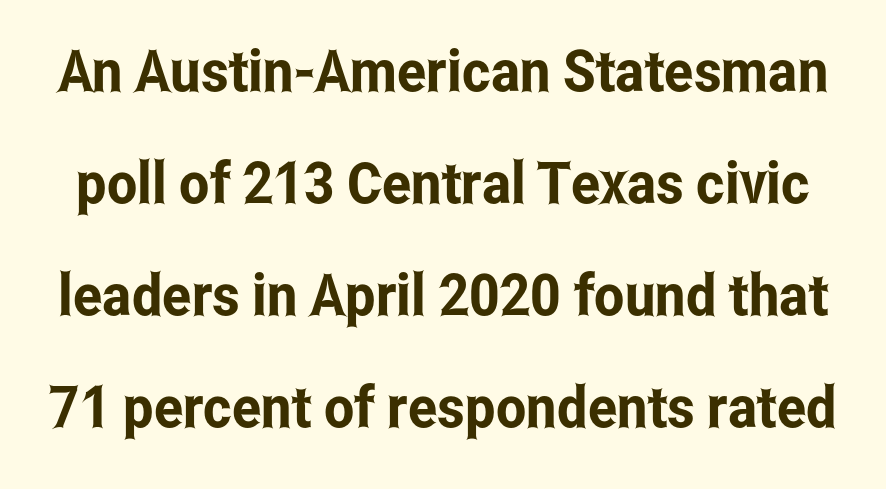
{"serif": "no", "italic": "no", "width": "condensed", "stroke_contrast": "low", "x_height": "medium", "monospaced": "no", "underline": "no", "line_spacing": "loose", "line_spacing_ratio": 1.93, "letter_spacing": "normal", "letter_spacing_em": 0.0, "glyph_px": 58}
